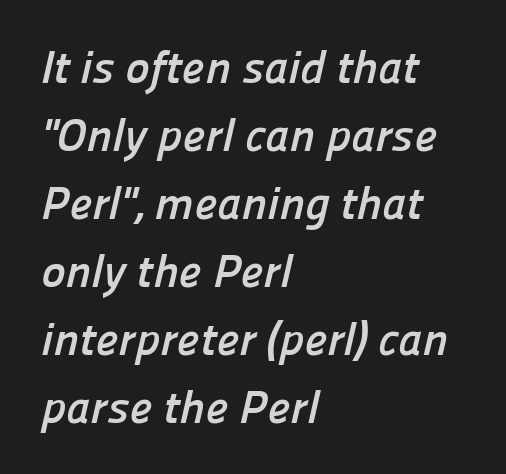
{"serif": "no", "bold": "yes", "weight": "semibold", "width": "normal", "stroke_contrast": "low", "x_height": "medium", "monospaced": "no", "underline": "no", "align": "left", "line_spacing": "normal", "line_spacing_ratio": 1.48, "letter_spacing": "normal", "letter_spacing_em": 0.0, "glyph_px": 46}
